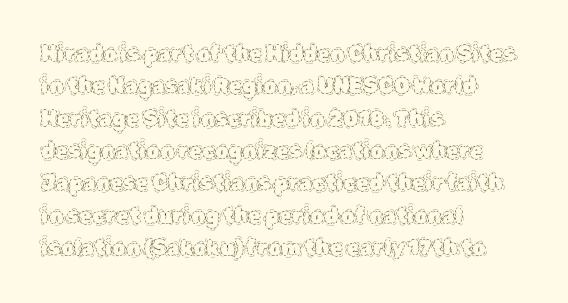
The image shows 21 px text type, upright; set left-aligned, normal line spacing (1.54x), normal letter spacing, not underlined.
